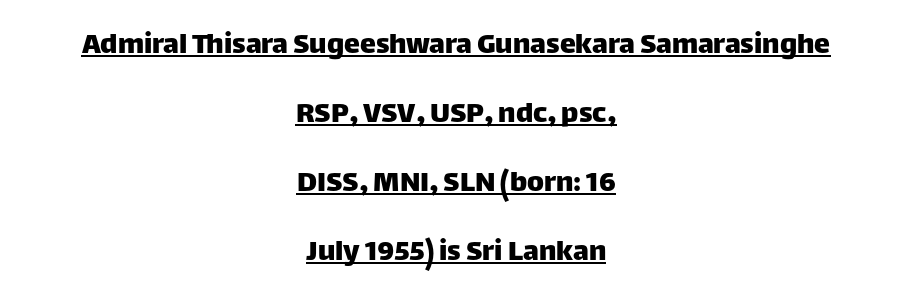
Q: Is the text italic (slanted)? A: No, it is upright.
Q: Is the typeface a serif or a sans-serif typeface? A: Sans-serif.
Q: Is the text underlined? A: Yes.
Q: How is the paragraph aligned? A: Centered.
Q: Is the spacing between letters normal or unusually wide? A: Normal.
Q: Is the spacing between lines tight, normal or loose? A: Loose.
Q: Width (condensed, normal, or wide)? A: Normal.
Q: Stroke contrast? A: Low.
Q: x-height? A: Large.
Q: Monospaced? A: No.
